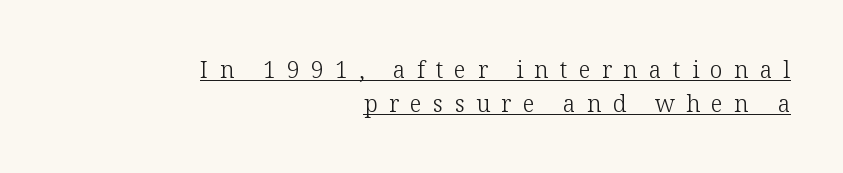
The lettering stays uniformly vertical, giving the passage a roman look. The type is letterspaced generously, with wide tracking. Summary of vertical rhythm: regular, with standard interline spacing. Notice how the passage keeps a crisp vertical edge on the right only.
